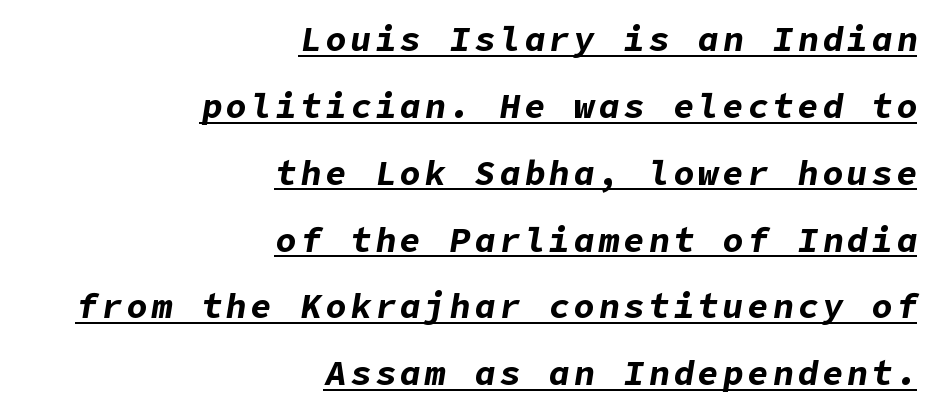
Quick note: italic. Each glyph is drawn with heavy, bold strokes. Check the space under the baseline: a stroke is drawn there. Alignment: flush right.
